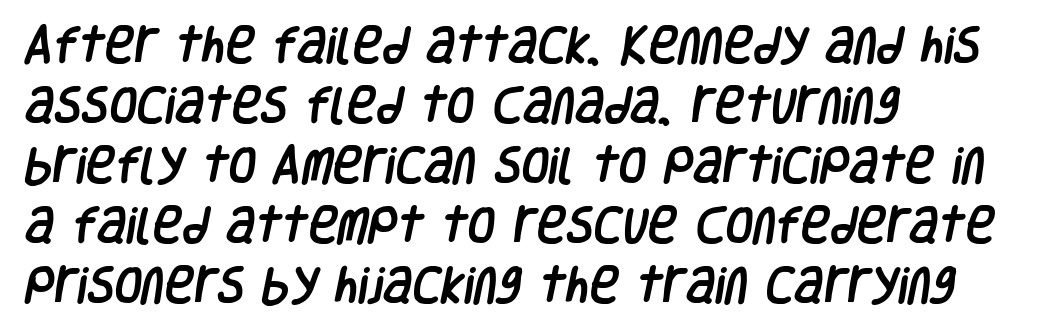
If you drew a ruler down the left edge, every line would touch it. Do the characters align in a grid? No, the font is proportional. The designer went with a sans here, leaving each stem footless. Glance below the letters and you will spot only blank space.
